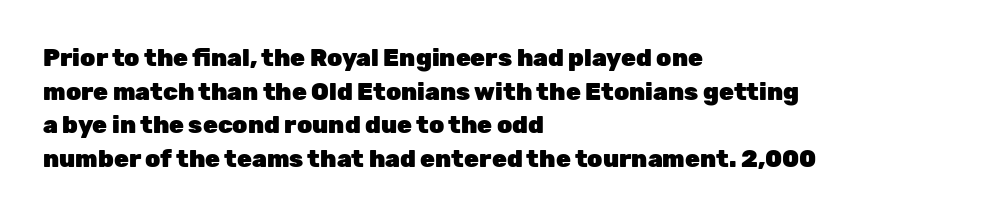
{"italic": "no", "bold": "yes", "underline": "no", "align": "left", "line_spacing": "normal", "line_spacing_ratio": 1.4, "letter_spacing": "normal", "letter_spacing_em": 0.0, "glyph_px": 24}
